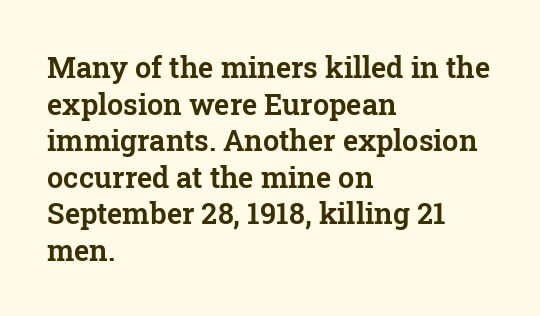
Q: Is the text italic (slanted)? A: No, it is upright.
Q: Is the typeface a serif or a sans-serif typeface? A: Serif.
Q: Is the text underlined? A: No.
Q: How is the paragraph aligned? A: Left-aligned.
Q: Is the spacing between letters normal or unusually wide? A: Normal.
Q: Is the spacing between lines tight, normal or loose? A: Normal.
Q: Width (condensed, normal, or wide)? A: Normal.
Q: Stroke contrast? A: Low.
Q: x-height? A: Medium.
Q: Monospaced? A: No.
